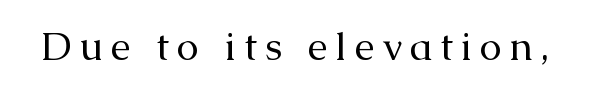
The image shows 40 px regular-weight serif type, upright; set not underlined; medium stroke contrast and a medium x-height.
